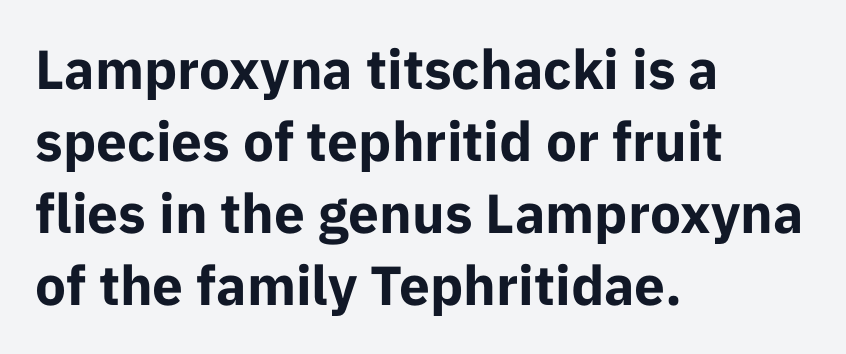
The image shows 55 px bold sans-serif type, upright; set left-aligned, normal line spacing (1.31x), normal letter spacing, not underlined; low stroke contrast and a medium x-height.
